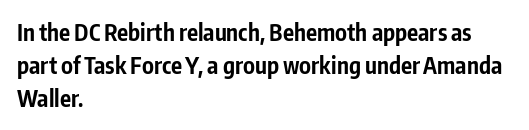
The gaps between neighbouring characters are ordinary and unremarkable. A dark, heavy texture on the line: the type is bold. Leftover space on each line is placed entirely after the last word. Reading down the column, the eye jumps a familiar distance to each next line. This is the regular roman posture of the typeface.
